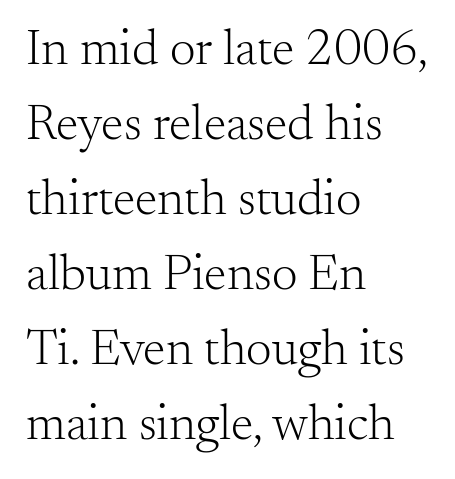
Proportional: the letters do not fall into vertical columns. Where is the straight margin? On the left. Unlike italic type, these characters show no tilt at all. No extra tracking has been applied to these lines. Unmarked baselines from the first word to the last.
